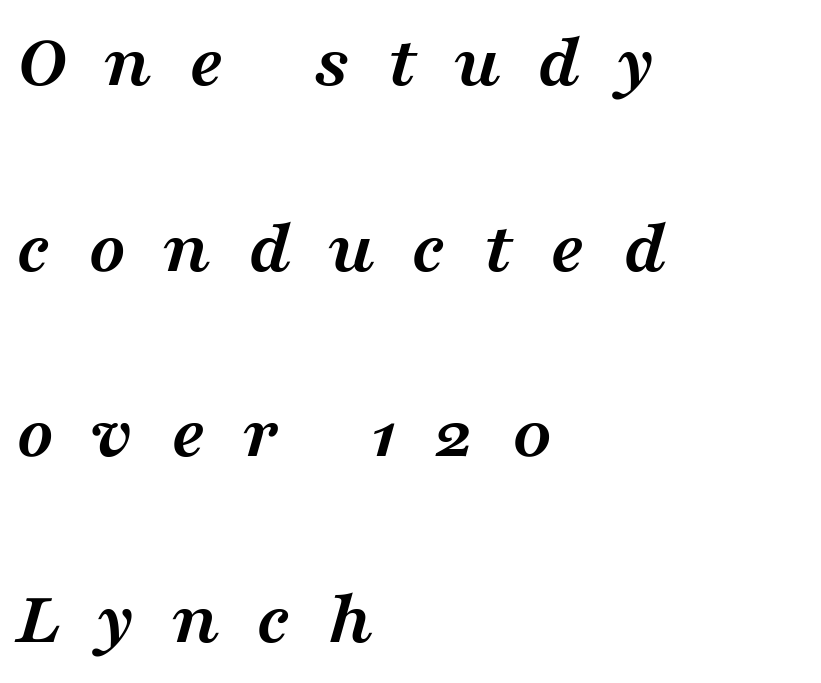
Is this a fixed-width face? No — the glyphs have proportional, varying widths. Just letters on the line, the space beneath them empty. Caption: multi-line text, flush left, ragged right. Yep, those are serifs on the letters. Italic? Definitely — the glyphs are oblique. Students, note that the glyphs here are deliberately spaced far apart.
